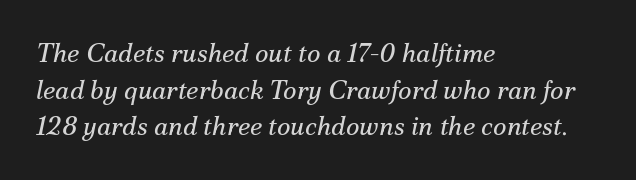
Has an underline been added? It has not. One-word summary of the alignment: left. Regarding leading, the lines here are spaced in the standard way. Yep, that's italic — everything's leaning. Caption: face not bold, strokes unweighted. The letterforms sit shoulder to shoulder at normal distance.
